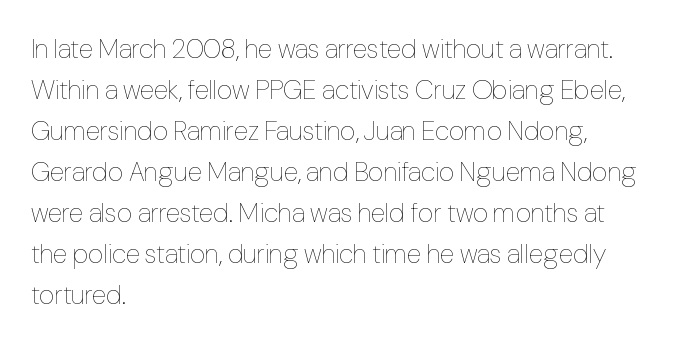
{"italic": "no", "bold": "no", "underline": "no", "align": "left", "line_spacing": "normal", "line_spacing_ratio": 1.52, "letter_spacing": "normal", "letter_spacing_em": 0.0, "glyph_px": 27}
